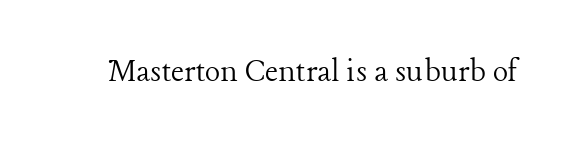
You could not count columns in this text — the font is proportionally spaced. A light-to-regular cut is what we see here. A typesetter would mark this as roman, not italic. Here the glyphs are tracked normally, forming tight word shapes. Letterform terminals end in serifs throughout the passage.
